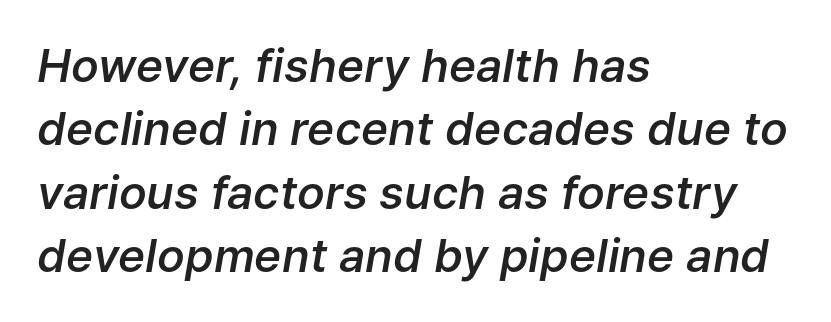
{"italic": "yes", "lean": "right", "slant_degrees": 9, "bold": "semi", "weight": "semibold", "width": "normal", "stroke_contrast": "low", "x_height": "medium", "monospaced": "no", "underline": "no", "align": "left", "line_spacing": "normal", "line_spacing_ratio": 1.38, "letter_spacing": "normal", "letter_spacing_em": 0.0, "glyph_px": 46}
